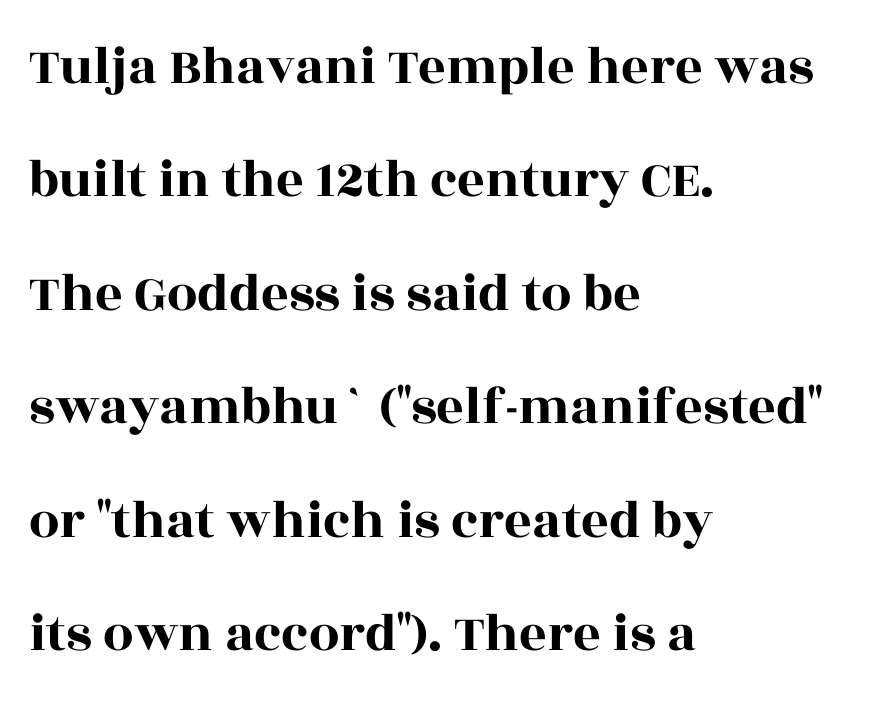
The image shows 54 px wide serif type, upright; set left-aligned, loose line spacing (2.1x), normal letter spacing, not underlined; a large x-height.
